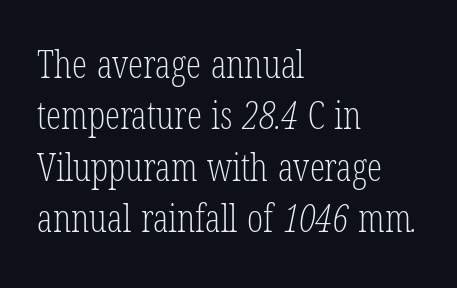
The image shows 38 px light, condensed serif type; set left-aligned, normal line spacing (1.35x), normal letter spacing, not underlined; low stroke contrast and a medium x-height.
